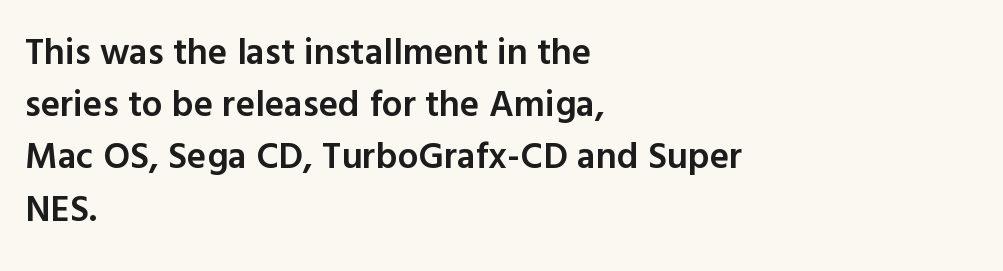
{"serif": "no", "italic": "no", "bold": "semi", "weight": "semibold", "width": "normal", "x_height": "medium", "monospaced": "no", "underline": "no", "align": "left", "line_spacing": "normal", "line_spacing_ratio": 1.41, "letter_spacing": "normal", "letter_spacing_em": 0.0, "glyph_px": 37}
